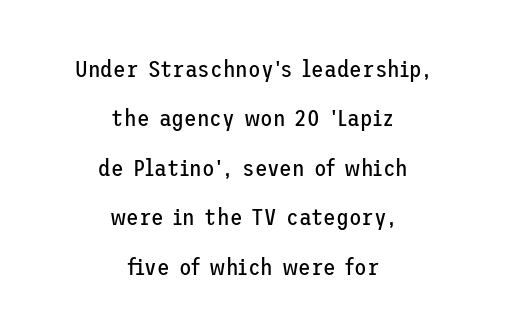
{"italic": "no", "bold": "no", "underline": "no", "align": "center", "line_spacing": "loose", "line_spacing_ratio": 2.15, "letter_spacing": "normal", "letter_spacing_em": 0.0, "glyph_px": 23}
